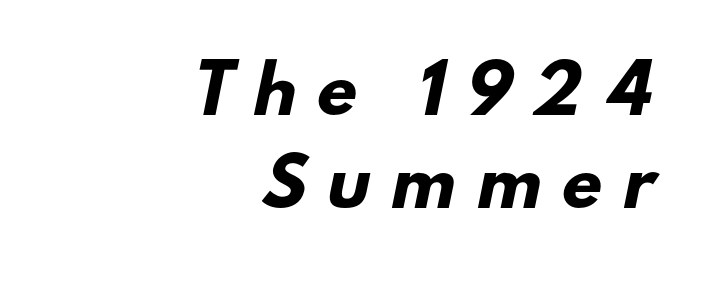
Q: Is the text bold? A: Yes.
Q: Is the typeface a serif or a sans-serif typeface? A: Sans-serif.
Q: Is the text underlined? A: No.
Q: How is the paragraph aligned? A: Right-aligned.
Q: Is the spacing between letters normal or unusually wide? A: Unusually wide.
Q: Is the spacing between lines tight, normal or loose? A: Normal.
Q: Width (condensed, normal, or wide)? A: Normal.
Q: Stroke contrast? A: Low.
Q: x-height? A: Small.
Q: Monospaced? A: No.
